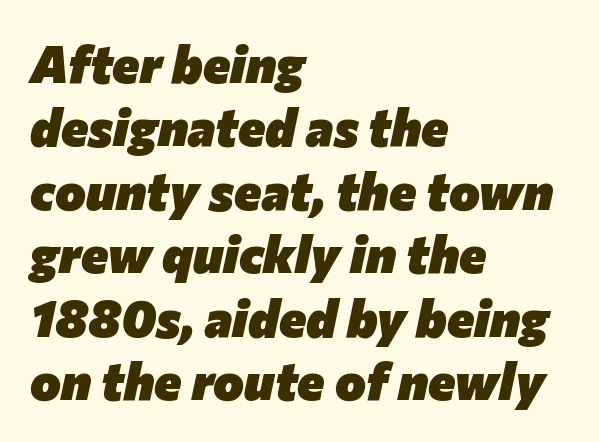
The image shows 52 px heavy type, italic (leaning right); set left-aligned, line spacing 1.22x, normal letter spacing, not underlined; low stroke contrast and a medium x-height.
